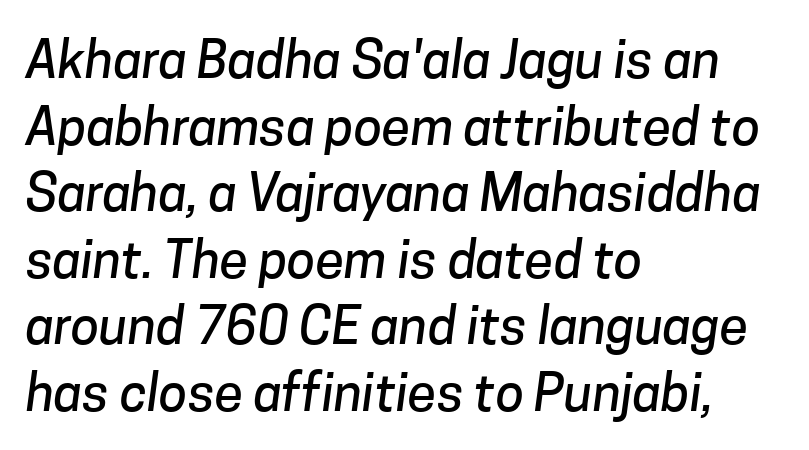
You could not count columns in this text — the font is proportionally spaced. Quick note: underline off. A normal amount of white space separates one row of letters from the next. This sample uses a sans-serif face.
